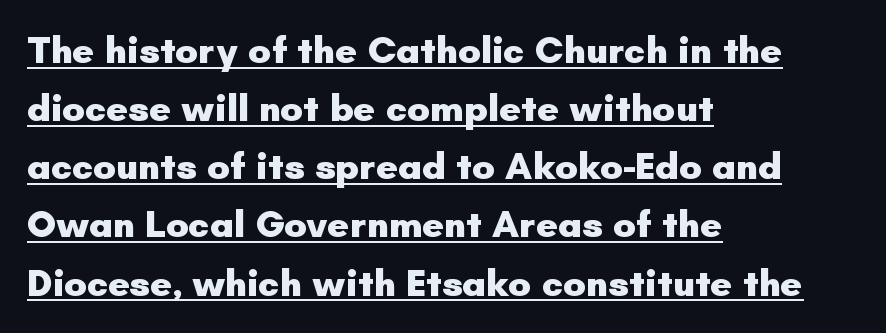
{"serif": "no", "italic": "no", "bold": "yes", "weight": "heavy", "width": "normal", "stroke_contrast": "low", "x_height": "small", "monospaced": "no", "underline": "yes", "align": "left", "line_spacing": "normal", "line_spacing_ratio": 1.53, "letter_spacing": "normal", "letter_spacing_em": 0.0, "glyph_px": 38}
